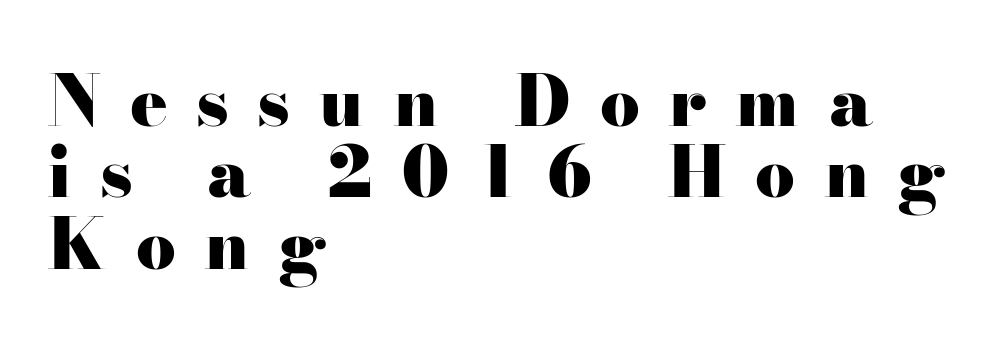
The image shows 70 px heavy, wide serif type, upright; set left-aligned, tight line spacing (1.02x), unusually wide letter spacing (+0.41 em), not underlined; high stroke contrast and a small x-height.
